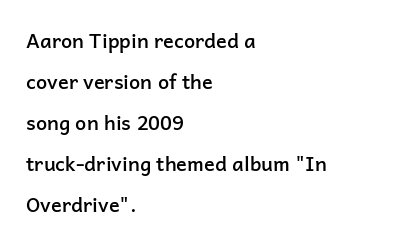
{"italic": "no", "bold": "semi", "underline": "no", "align": "left", "line_spacing": "loose", "line_spacing_ratio": 2.05, "letter_spacing": "normal", "letter_spacing_em": 0.0, "glyph_px": 20}
